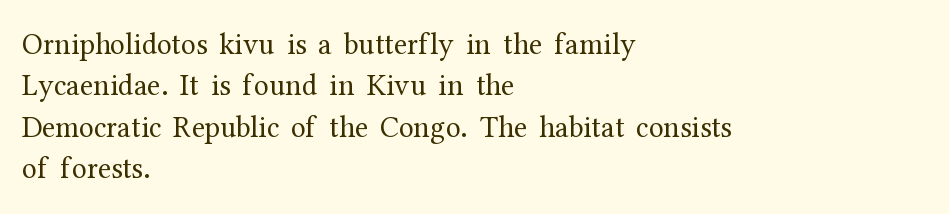
The image shows 30 px regular-weight serif type, upright; set left-aligned, normal line spacing (1.38x), normal letter spacing, not underlined; medium stroke contrast and a medium x-height.
